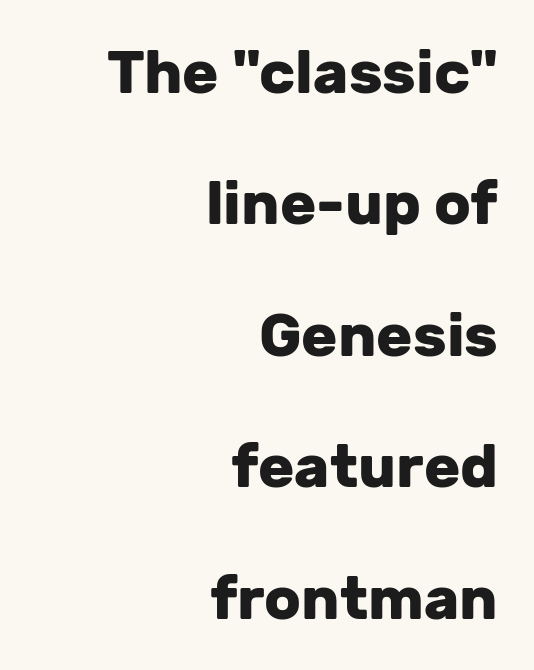
{"serif": "no", "italic": "no", "bold": "yes", "weight": "heavy", "width": "normal", "stroke_contrast": "low", "x_height": "medium", "monospaced": "no", "underline": "no", "align": "right", "line_spacing": "loose", "line_spacing_ratio": 2.19, "letter_spacing": "normal", "letter_spacing_em": 0.0, "glyph_px": 60}
